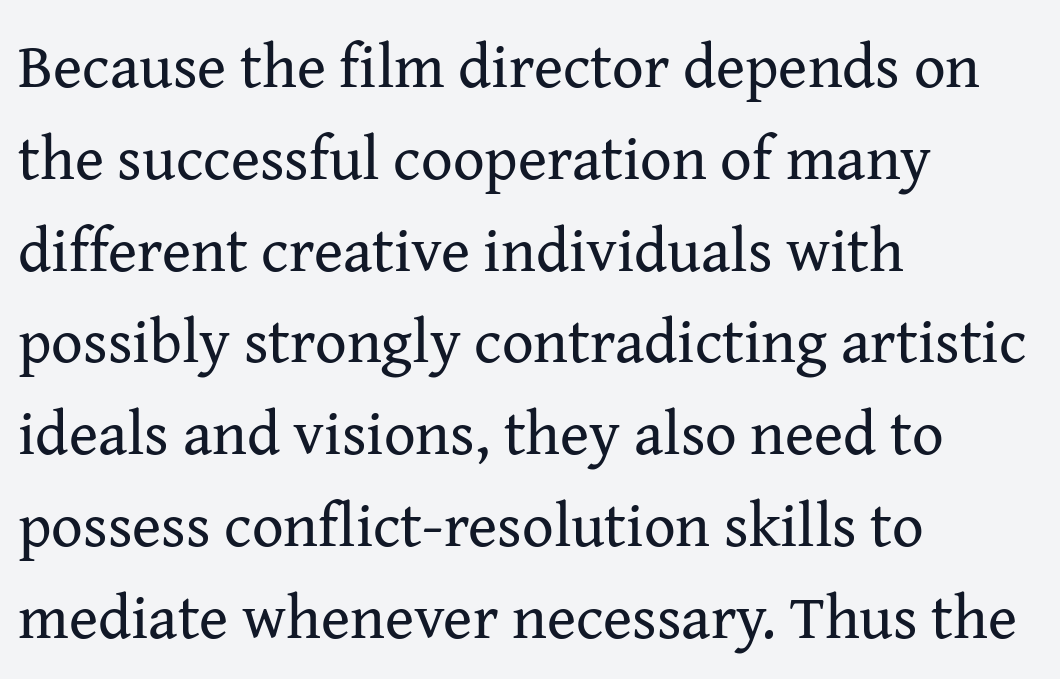
Q: Is the text bold? A: No.
Q: Is the text italic (slanted)? A: No, it is upright.
Q: Is the typeface a serif or a sans-serif typeface? A: Serif.
Q: Is the text underlined? A: No.
Q: How is the paragraph aligned? A: Left-aligned.
Q: Is the spacing between letters normal or unusually wide? A: Normal.
Q: Is the spacing between lines tight, normal or loose? A: Normal.
Q: Width (condensed, normal, or wide)? A: Normal.
Q: Stroke contrast? A: Medium.
Q: x-height? A: Medium.
Q: Monospaced? A: No.
